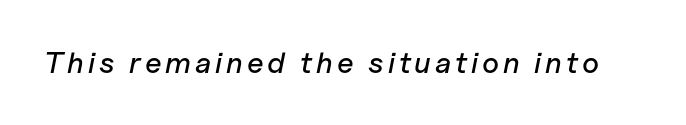
Varying glyph widths throughout — classic text-font behaviour. The axis of the letterforms is tilted away from vertical. The strip under each line holds only bare page.
